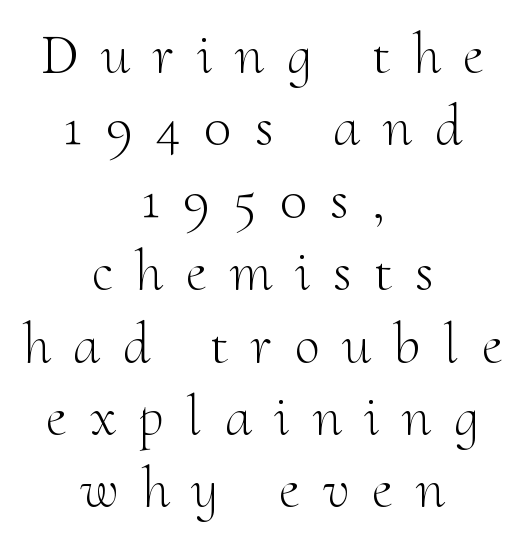
The image shows 57 px light serif type, upright; set centered, normal line spacing (1.27x), unusually wide letter spacing (+0.41 em), not underlined; medium stroke contrast and a small x-height.
